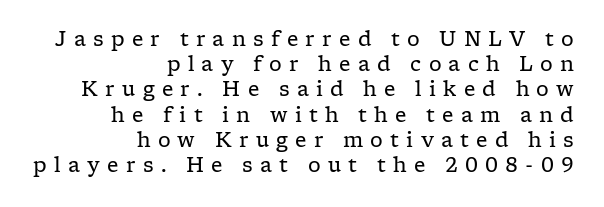
Q: Is the text bold? A: No.
Q: Is the text italic (slanted)? A: No, it is upright.
Q: Is the text underlined? A: No.
Q: How is the paragraph aligned? A: Right-aligned.
Q: Is the spacing between letters normal or unusually wide? A: Unusually wide.
Q: Is the spacing between lines tight, normal or loose? A: Normal.
